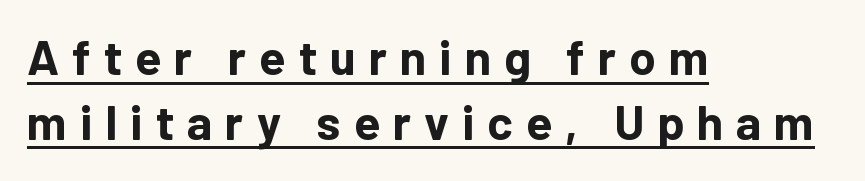
Horizontal alignment here is leftward, the default for most running prose. Every character sits straight up, as roman type does. Notice how thick the strokes are: this is what a full bold looks like. Character widths vary here, with narrow letters taking less room than wide ones.
